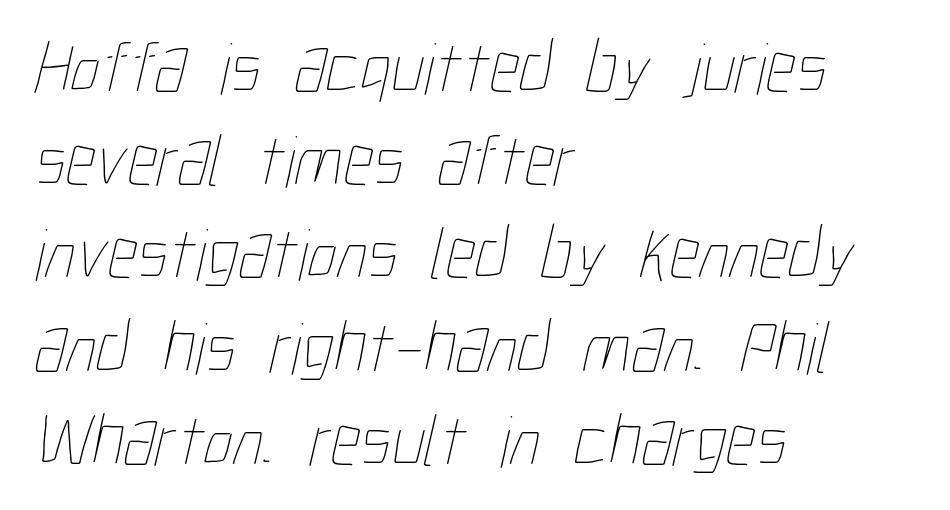
Q: Is the text bold? A: No.
Q: Is the text underlined? A: No.
Q: How is the paragraph aligned? A: Left-aligned.
Q: Is the spacing between letters normal or unusually wide? A: Normal.
Q: Is the spacing between lines tight, normal or loose? A: Normal.
Q: Width (condensed, normal, or wide)? A: Condensed.
Q: Stroke contrast? A: Low.
Q: x-height? A: Medium.
Q: Monospaced? A: No.
